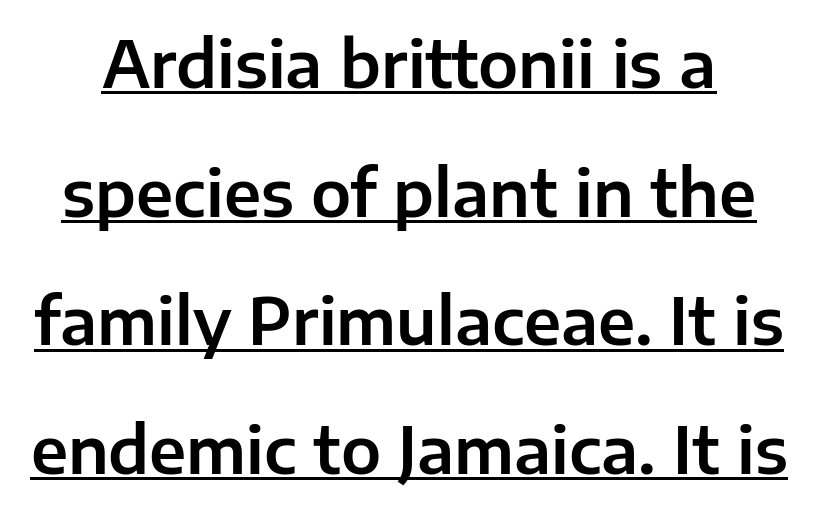
Spacing between characters is what you'd get straight out of the box. The font family rendered here belongs to the sans-serif group. This is underlined copy, the kind a proofreader might mark for attention. A typesetter would call this proportional, since set widths differ per character. Designer's note — italics off, roman on. You could fit nearly another row in the gap between these rows.
